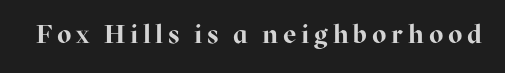
Q: Is the text bold? A: Yes.
Q: Is the text italic (slanted)? A: No, it is upright.
Q: Is the text underlined? A: No.
